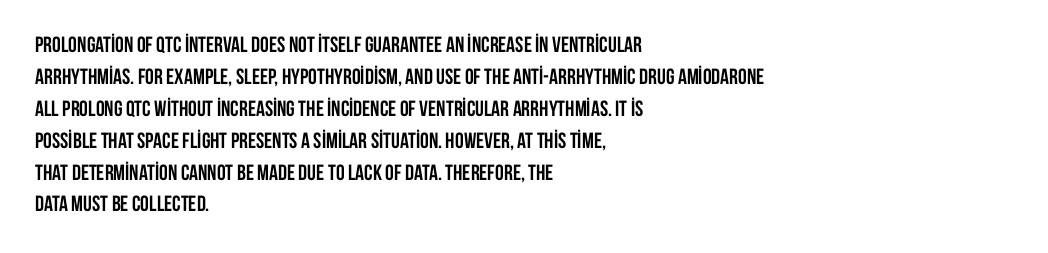
The image shows 22 px bold type, upright; set left-aligned, normal line spacing (1.45x), normal letter spacing, not underlined.
